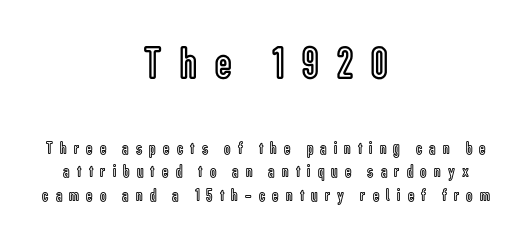
{"italic": "no", "width": "condensed", "x_height": "medium", "monospaced": "no", "underline": "no", "align": "center", "line_spacing": "normal", "line_spacing_ratio": 1.32, "letter_spacing": "wide", "letter_spacing_em": 0.4, "larger_block": "first", "size_ratio": 2.56, "glyph_px": 46}
